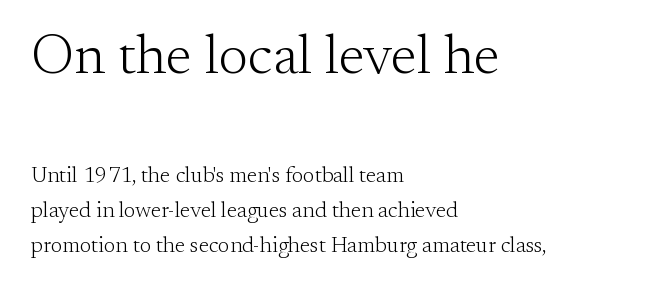
{"serif": "yes", "italic": "no", "bold": "no", "weight": "light", "width": "normal", "stroke_contrast": "medium", "x_height": "small", "monospaced": "no", "underline": "no", "align": "left", "line_spacing": "normal", "line_spacing_ratio": 1.59, "letter_spacing": "normal", "letter_spacing_em": 0.0, "larger_block": "first", "size_ratio": 2.55, "glyph_px": 56}
